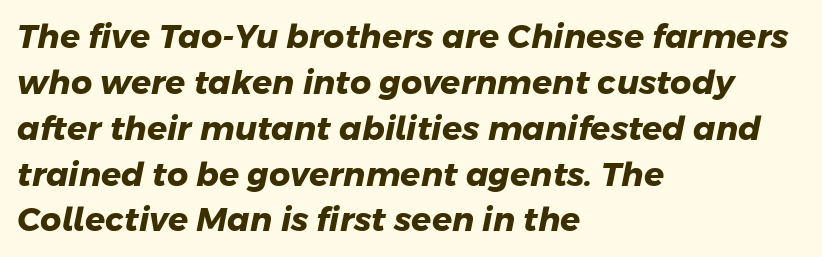
Q: Is the text bold? A: Yes.
Q: Is the typeface a serif or a sans-serif typeface? A: Sans-serif.
Q: Is the text underlined? A: No.
Q: How is the paragraph aligned? A: Left-aligned.
Q: Is the spacing between letters normal or unusually wide? A: Normal.
Q: Is the spacing between lines tight, normal or loose? A: Normal.
Q: Width (condensed, normal, or wide)? A: Normal.
Q: Stroke contrast? A: Low.
Q: x-height? A: Medium.
Q: Monospaced? A: No.
